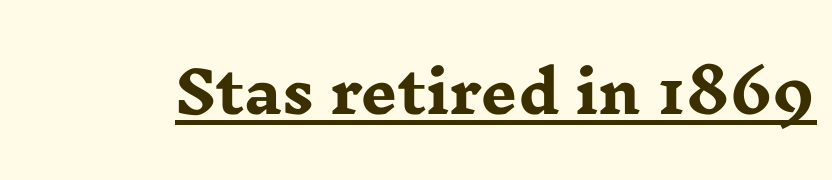
{"serif": "yes", "italic": "no", "bold": "yes", "weight": "heavy", "width": "wide", "stroke_contrast": "low", "x_height": "medium", "monospaced": "no", "underline": "yes", "letter_spacing": "normal", "letter_spacing_em": 0.0, "glyph_px": 57}
